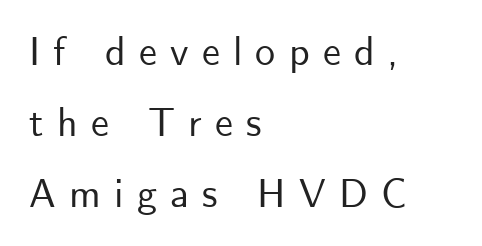
The image shows 40 px sans-serif type, upright; set left-aligned, line spacing 1.77x, unusually wide letter spacing (+0.33 em), not underlined; low stroke contrast and a small x-height.
